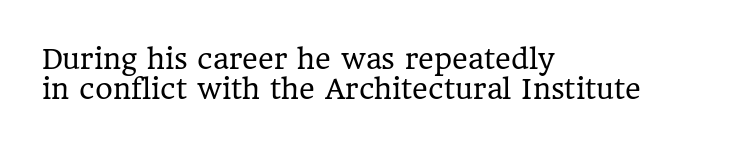
{"italic": "no", "bold": "no", "underline": "no", "align": "left", "line_spacing": "tight", "line_spacing_ratio": 1.11, "letter_spacing": "normal", "letter_spacing_em": 0.0, "glyph_px": 27}
